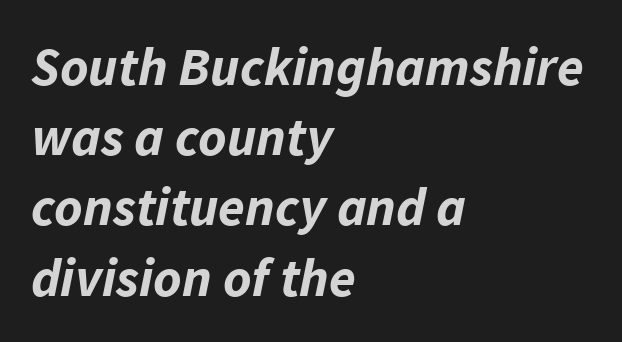
The lines in this sample share a left origin and differ only in where they stop. Looks like regular typesetting: each glyph gets only the width it needs. Does the leading feel generous? No, just average. Between one letter and the next there's only the usual sliver of space. The glyphs are unaccompanied by any horizontal stroke below them. Emphasis by weight is at full strength: bold.
